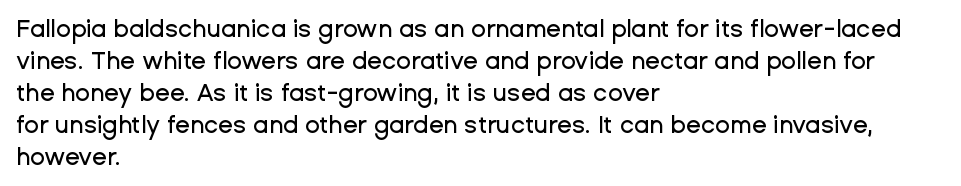
Q: Is the text italic (slanted)? A: No, it is upright.
Q: Is the text underlined? A: No.
Q: How is the paragraph aligned? A: Left-aligned.
Q: Is the spacing between letters normal or unusually wide? A: Normal.
Q: Is the spacing between lines tight, normal or loose? A: Normal.
